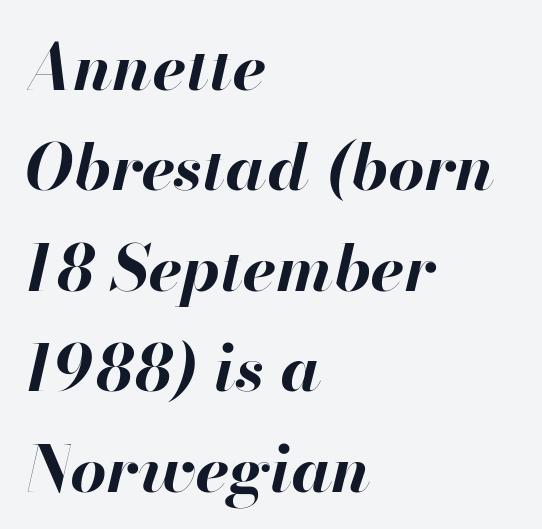
This sample uses an oblique cut, with every glyph tilted off the vertical. The letterforms sit shoulder to shoulder at normal distance. Underlining? Definitely not there. Does the weight exceed regular? Yes, all the way to bold.
